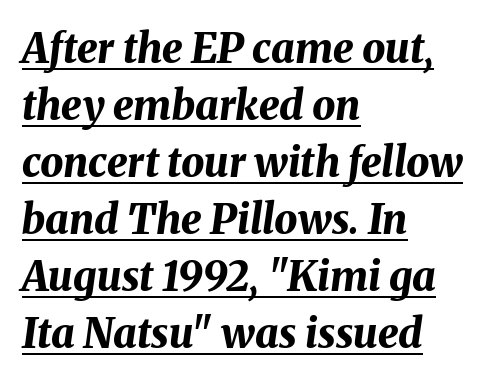
Q: Is the text bold? A: Yes.
Q: Is the text italic (slanted)? A: Yes, it leans right by about 8 degrees.
Q: Is the text underlined? A: Yes.
Q: How is the paragraph aligned? A: Left-aligned.
Q: Is the spacing between letters normal or unusually wide? A: Normal.
Q: Is the spacing between lines tight, normal or loose? A: Normal.
Q: Width (condensed, normal, or wide)? A: Normal.
Q: Stroke contrast? A: Medium.
Q: x-height? A: Medium.
Q: Monospaced? A: No.
